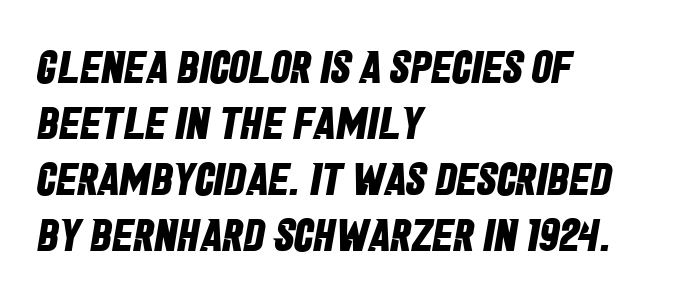
Which margin do the lines hug? The left one — the right edge is uneven. The typeface chosen for these lines omits serifs. Notice how thick the strokes are: this is what a full bold looks like. This sample has the flowing, uneven cadence of proportional lettering. Standard letterfit; no display-style spreading of the glyphs.
